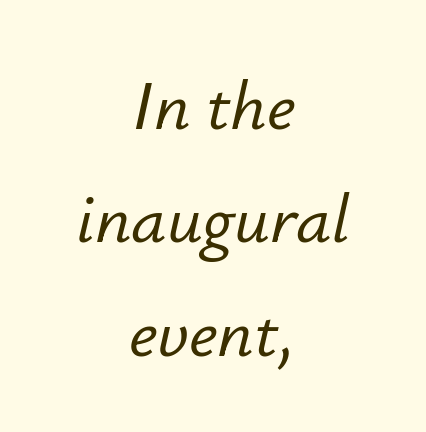
{"italic": "yes", "lean": "right", "slant_degrees": 12, "width": "normal", "stroke_contrast": "low", "x_height": "small", "monospaced": "no", "underline": "no", "align": "center", "line_spacing": "normal", "line_spacing_ratio": 1.62, "letter_spacing": "normal", "letter_spacing_em": 0.0, "glyph_px": 70}
